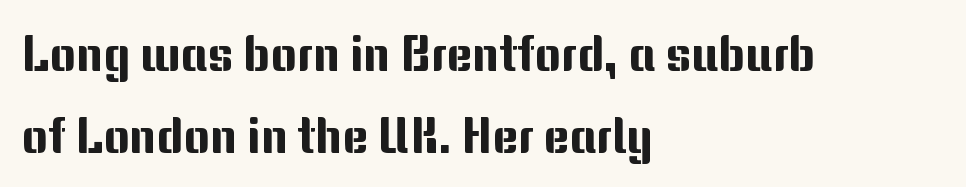
Q: Is the text italic (slanted)? A: No, it is upright.
Q: Is the typeface a serif or a sans-serif typeface? A: Sans-serif.
Q: Is the text underlined? A: No.
Q: How is the paragraph aligned? A: Left-aligned.
Q: Is the spacing between letters normal or unusually wide? A: Normal.
Q: Is the spacing between lines tight, normal or loose? A: Normal.
Q: Width (condensed, normal, or wide)? A: Normal.
Q: Stroke contrast? A: Medium.
Q: x-height? A: Medium.
Q: Monospaced? A: No.
